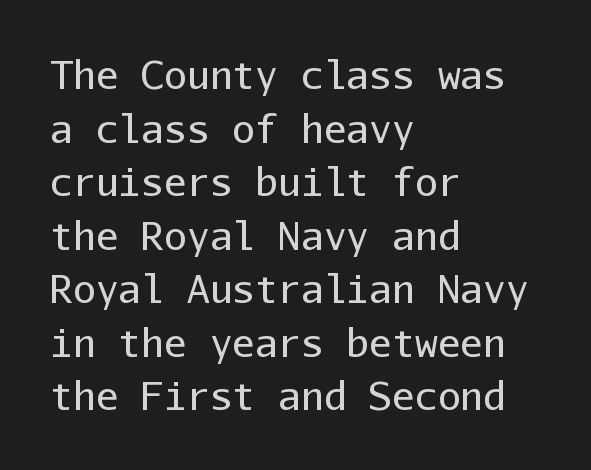
The image shows 38 px regular-weight sans-serif type, upright, monospaced; set left-aligned, normal line spacing (1.41x), normal letter spacing, not underlined; low stroke contrast and a medium x-height.
